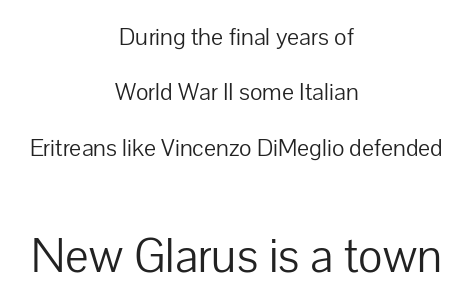
The image shows 47 px light sans-serif type, upright; set centered, loose line spacing (2.31x), normal letter spacing, not underlined; the second (bottom) block is 1.96x larger; low stroke contrast and a medium x-height.
